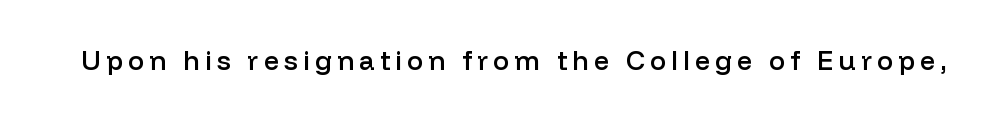
{"italic": "no", "bold": "semi", "underline": "no", "glyph_px": 27}
